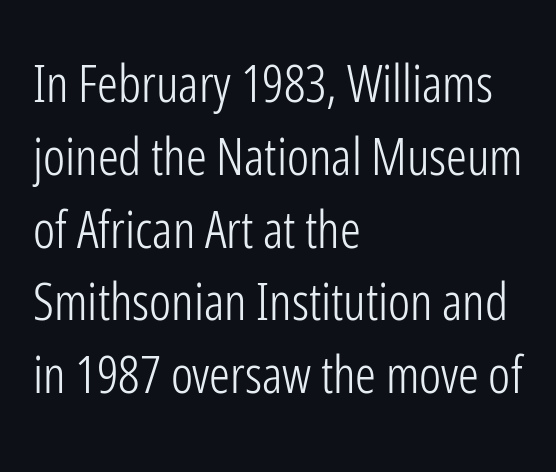
Caption: face not bold, strokes unweighted. A typesetter would mark this as roman, not italic. Grotesque or geometric, the face here clearly has no serifs. This rendering features lettering with no underline. The paragraph has a hard left edge and a soft right edge.
